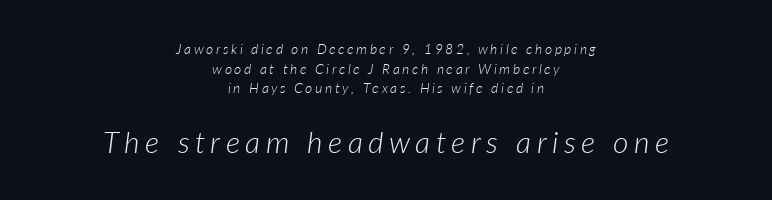
{"italic": "yes", "lean": "right", "slant_degrees": 7, "bold": "no", "weight": "light", "width": "normal", "stroke_contrast": "low", "x_height": "medium", "monospaced": "no", "underline": "no", "align": "center", "line_spacing": "normal", "line_spacing_ratio": 1.4, "larger_block": "second", "size_ratio": 2.14, "glyph_px": 30}
